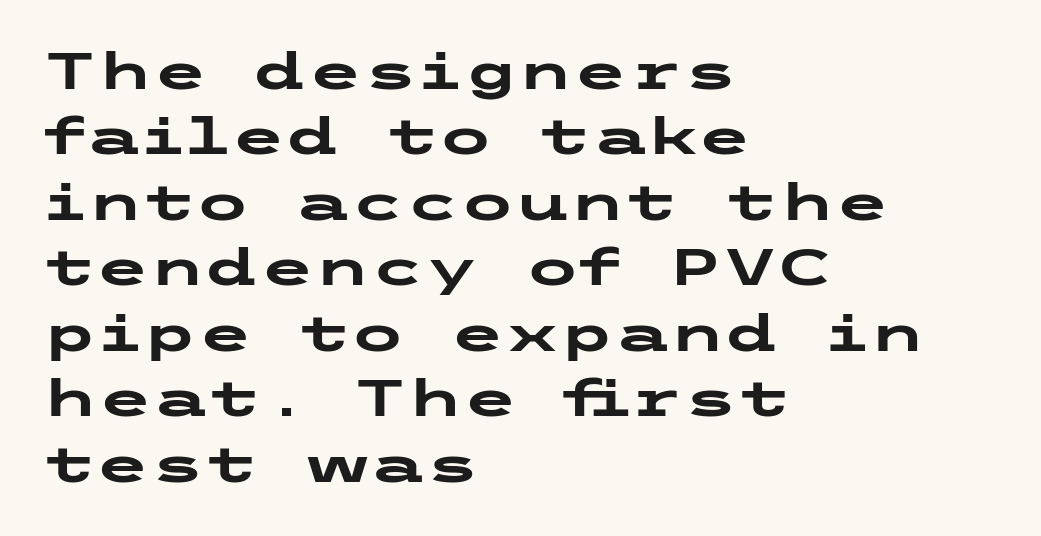
The image shows 50 px heavy, wide sans-serif type, upright; set left-aligned, normal line spacing (1.31x), normal letter spacing, not underlined; low stroke contrast and a medium x-height.
